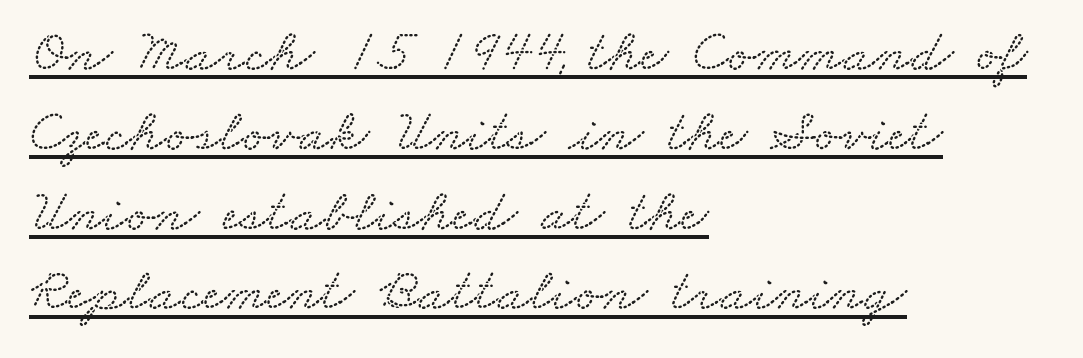
The image shows 60 px wide serif type; set left-aligned, normal line spacing (1.33x), normal letter spacing, underlined; medium stroke contrast and a small x-height.
